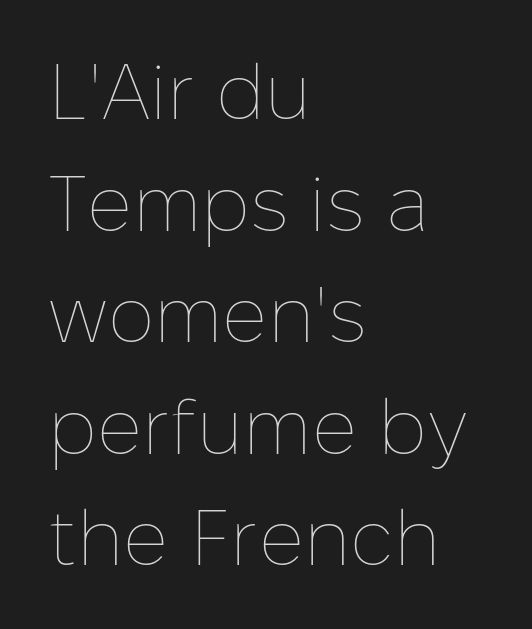
The image shows 78 px thin type, upright; set left-aligned, normal line spacing (1.43x), normal letter spacing, not underlined; low stroke contrast and a medium x-height.
